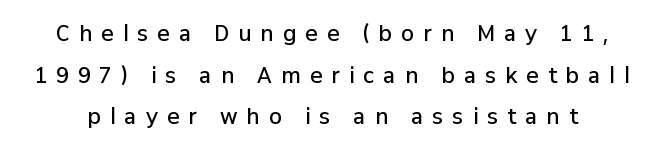
Q: Is the text bold? A: Semi-bold.
Q: Is the text italic (slanted)? A: No, it is upright.
Q: Is the text underlined? A: No.
Q: Is the spacing between letters normal or unusually wide? A: Unusually wide.
Q: Is the spacing between lines tight, normal or loose? A: Loose.
